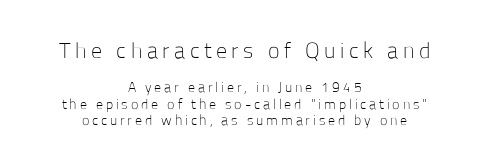
Designer's note — italics off, roman on. The letters in the upper block stand taller than those in the block below. The area under the type is left untouched. How are the letters spaced? Widely, with obvious added tracking.
